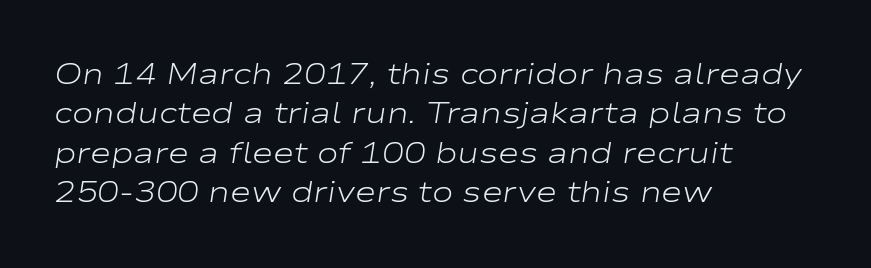
The image shows 29 px light, wide type, italic (leaning right); set left-aligned, normal line spacing (1.36x), normal letter spacing, not underlined; low stroke contrast and a medium x-height.
